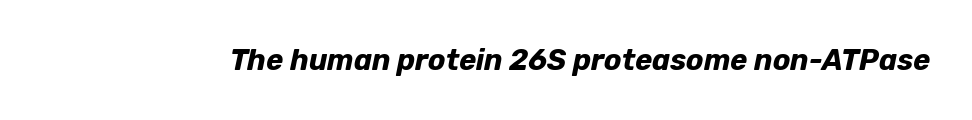
The image shows 29 px bold type, italic (leaning right); set normal letter spacing, not underlined; low stroke contrast and a medium x-height.
